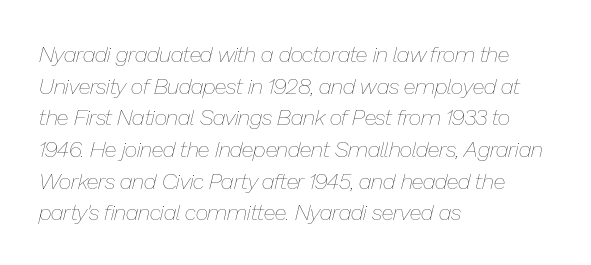
{"italic": "yes", "lean": "right", "slant_degrees": 13, "bold": "no", "underline": "no", "align": "left", "line_spacing": "normal", "line_spacing_ratio": 1.44, "letter_spacing": "normal", "letter_spacing_em": 0.0, "glyph_px": 22}
